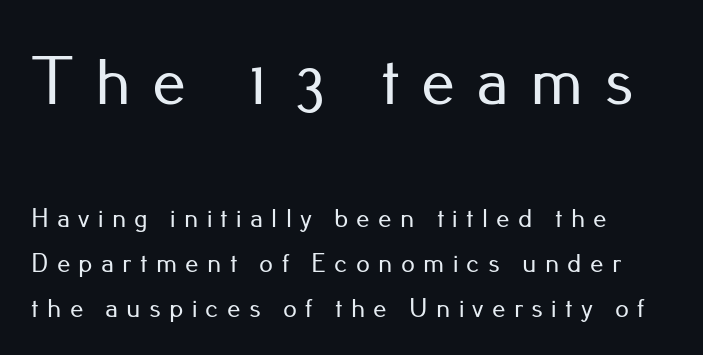
The image shows 68 px sans-serif type, upright; set left-aligned, normal line spacing (1.66x), unusually wide letter spacing (+0.31 em), not underlined; the first (top) block is 2.52x larger; low stroke contrast and a small x-height.
